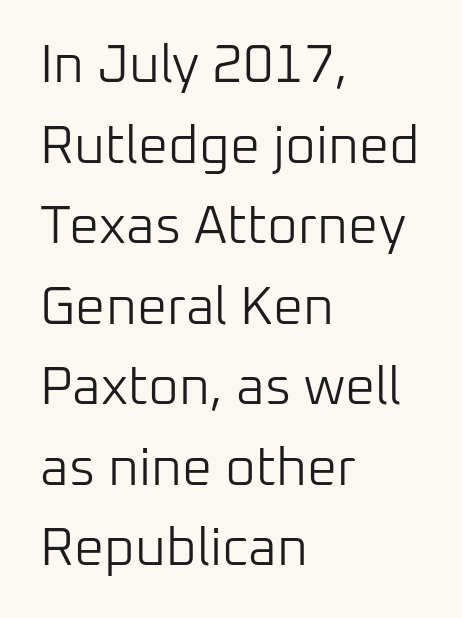
{"serif": "no", "italic": "no", "bold": "no", "weight": "light", "width": "normal", "stroke_contrast": "low", "x_height": "medium", "monospaced": "no", "underline": "no", "align": "left", "line_spacing": "normal", "line_spacing_ratio": 1.52, "letter_spacing": "normal", "letter_spacing_em": 0.0, "glyph_px": 53}
